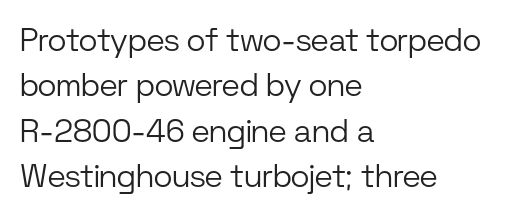
Decoration check: the copy has no underline. The rows are spaced the way most documents space them. Heft: none added — not bold. A roman cut, with each character standing at attention.
